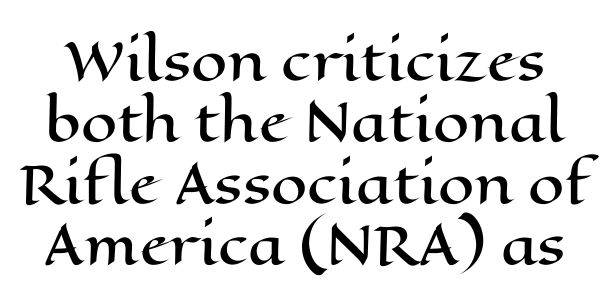
Q: Is the text italic (slanted)? A: No, it is upright.
Q: Is the text underlined? A: No.
Q: Is the spacing between letters normal or unusually wide? A: Normal.
Q: Width (condensed, normal, or wide)? A: Wide.
Q: Stroke contrast? A: High.
Q: x-height? A: Medium.
Q: Monospaced? A: No.
